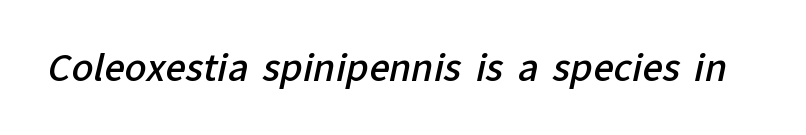
The font is running at a semibold setting, under full bold. Typographically, this falls in the sans-serif category. Varying glyph widths throughout — classic text-font behaviour. Does extra space separate the letters? No, they use regular spacing. The space directly below the letters is spotless.
